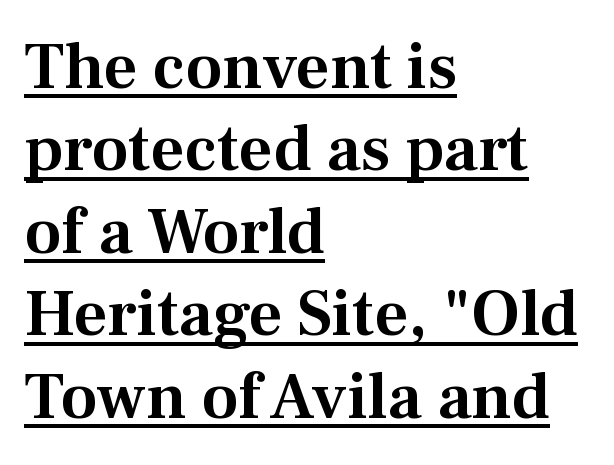
The image shows 66 px serif type, upright; set left-aligned, normal line spacing (1.25x), normal letter spacing, underlined; medium stroke contrast and a medium x-height.
